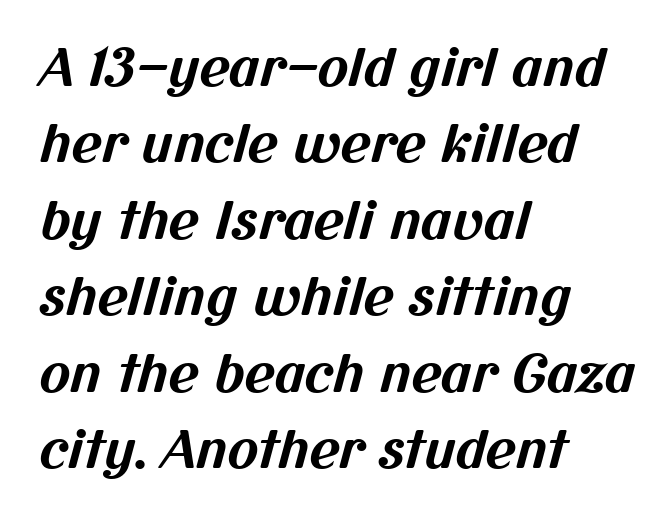
Notice how the passage keeps a crisp vertical edge on the left only. Does extra space separate the letters? No, they use regular spacing. This sample keeps an unexceptional amount of space between lines. Plain, unruled lines of type. Examine the stroke ends and you'll find no serifs.
